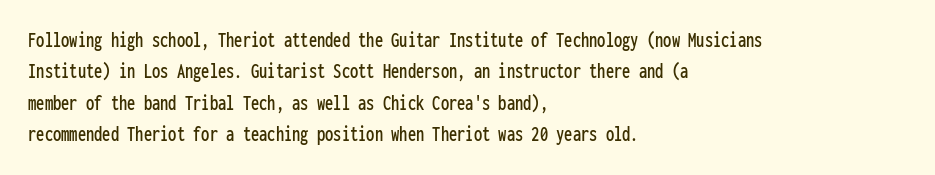
The image shows 22 px text type, upright; set left-aligned, normal line spacing (1.43x), normal letter spacing, not underlined.
